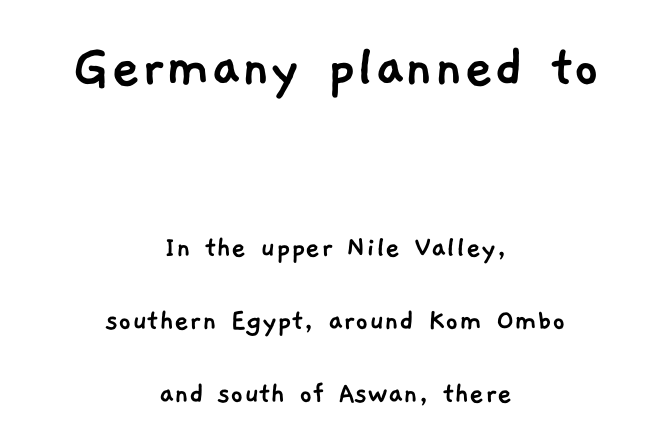
Q: Is the typeface a serif or a sans-serif typeface? A: Sans-serif.
Q: Is the text underlined? A: No.
Q: How is the paragraph aligned? A: Centered.
Q: Is the spacing between letters normal or unusually wide? A: Normal.
Q: Is the spacing between lines tight, normal or loose? A: Loose.
Q: Which block of text is set in a larger size, the first (top) or the second (bottom)? A: The first (top) one.
Q: Width (condensed, normal, or wide)? A: Normal.
Q: Stroke contrast? A: Low.
Q: x-height? A: Medium.
Q: Monospaced? A: No.
